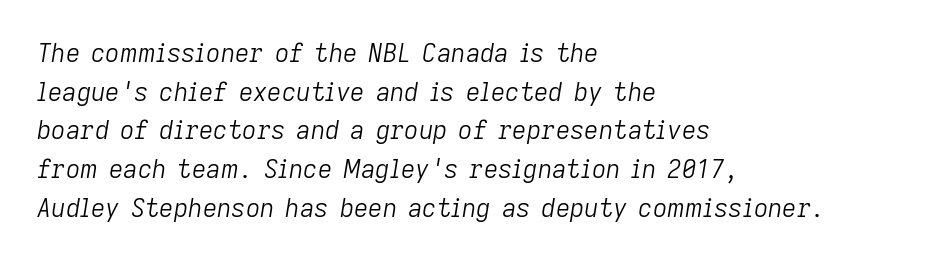
The image shows 25 px text type, italic (leaning right); set left-aligned, normal line spacing (1.55x), normal letter spacing, not underlined.
